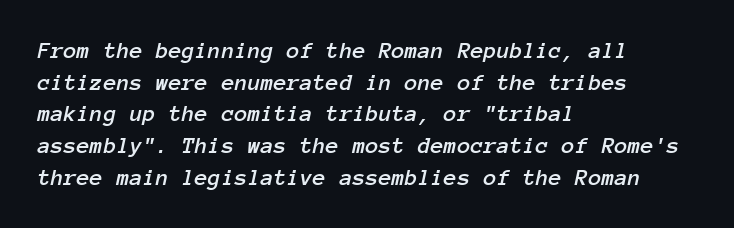
The image shows 24 px text type, italic (leaning right); set left-aligned, normal line spacing (1.32x), normal letter spacing, not underlined.
